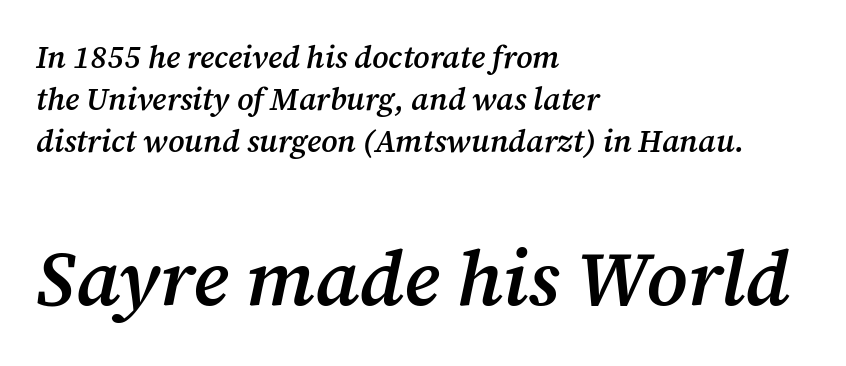
Q: Is the text bold? A: Semi-bold.
Q: Is the text italic (slanted)? A: Yes, it leans right by about 12 degrees.
Q: Is the typeface a serif or a sans-serif typeface? A: Serif.
Q: Is the text underlined? A: No.
Q: How is the paragraph aligned? A: Left-aligned.
Q: Is the spacing between letters normal or unusually wide? A: Normal.
Q: Is the spacing between lines tight, normal or loose? A: Normal.
Q: Which block of text is set in a larger size, the first (top) or the second (bottom)? A: The second (bottom) one.
Q: Width (condensed, normal, or wide)? A: Normal.
Q: Stroke contrast? A: Medium.
Q: x-height? A: Medium.
Q: Monospaced? A: No.
